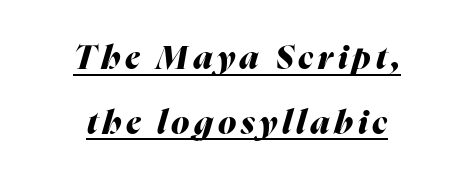
Compared with undecorated copy, this sample adds a rule below the words. The face used here is proportionally spaced, like ordinary book or web type. In terms of leading, this rendering errs on the spacious side. The text block is weighted toward neither margin, spreading evenly from the middle. Rendered with sloped, italic letterforms. Heavy-handed strokes throughout: this text is bold.
